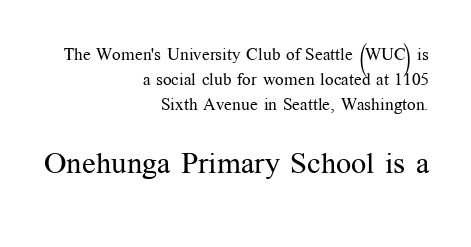
{"serif": "yes", "italic": "no", "bold": "no", "weight": "regular", "width": "normal", "stroke_contrast": "medium", "x_height": "medium", "monospaced": "no", "underline": "no", "align": "right", "line_spacing": "normal", "line_spacing_ratio": 1.48, "letter_spacing": "normal", "letter_spacing_em": 0.0, "larger_block": "second", "size_ratio": 1.76, "glyph_px": 30}
